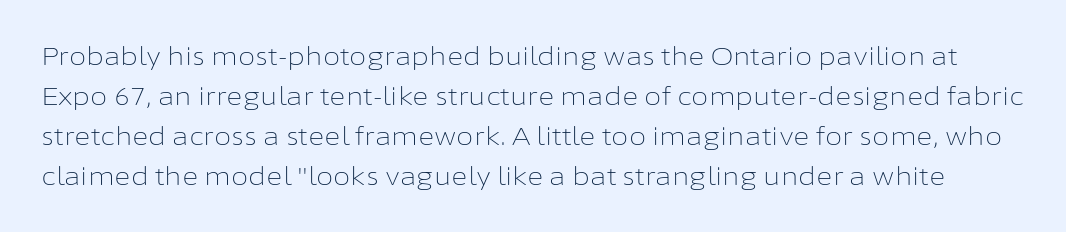
{"italic": "no", "bold": "no", "underline": "no", "line_spacing": "normal", "line_spacing_ratio": 1.6, "letter_spacing": "normal", "letter_spacing_em": 0.0, "glyph_px": 25}
